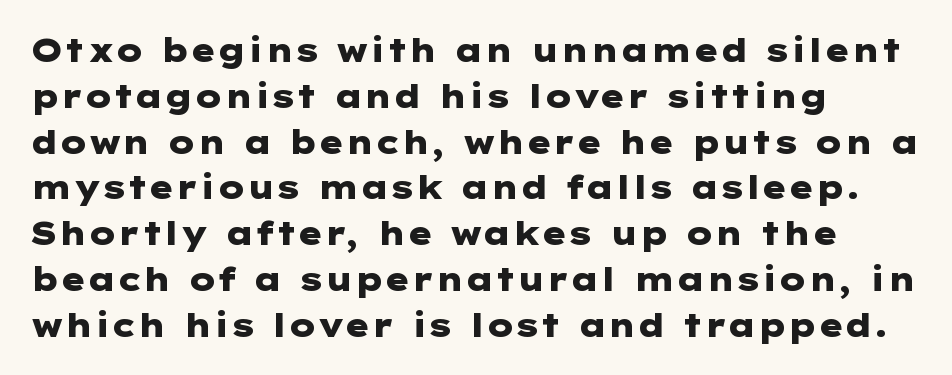
Short note: letters normally spaced. These words are printed bold, with thick strokes throughout. The ragged edge is on the right, which tells us the setting is flush left. Examine the stroke ends and you'll find no serifs. Every character sits straight up, as roman type does.
